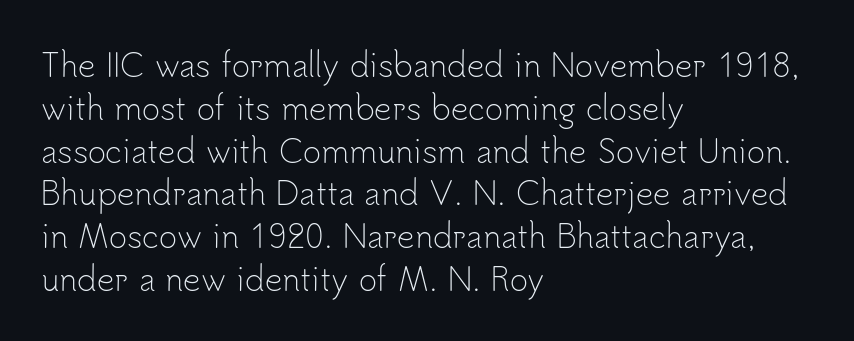
The image shows 31 px light sans-serif type, upright; set left-aligned, normal line spacing (1.38x), normal letter spacing, not underlined; low stroke contrast and a small x-height.
